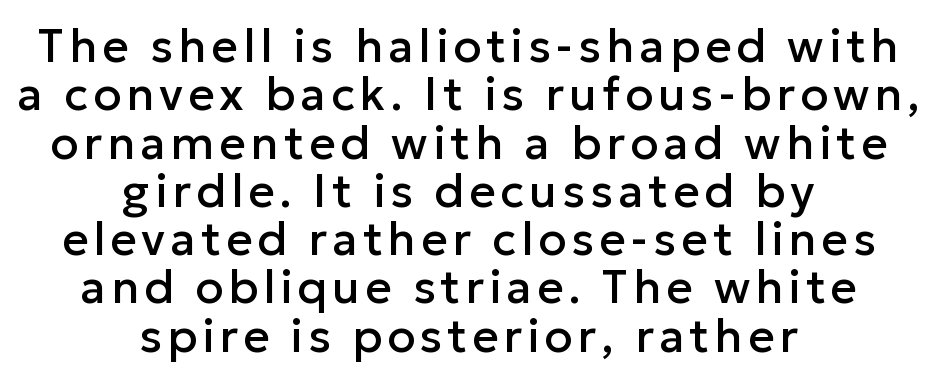
The image shows 46 px sans-serif type, upright; set centered, tight line spacing (1.05x), not underlined; low stroke contrast and a medium x-height.
